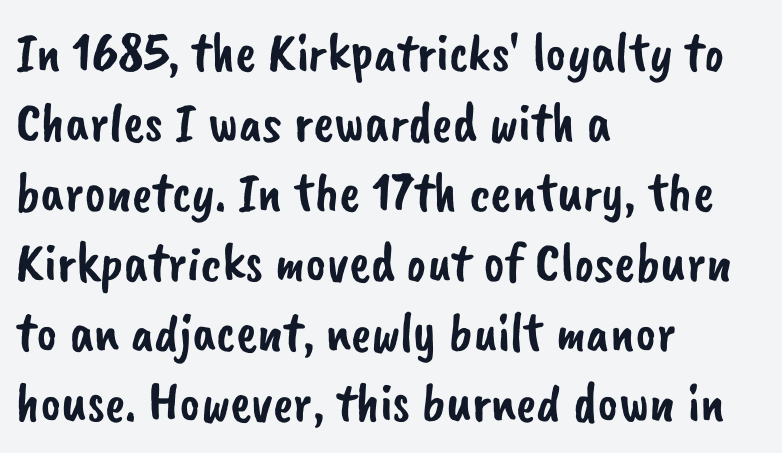
Q: Is the typeface a serif or a sans-serif typeface? A: Sans-serif.
Q: Is the text underlined? A: No.
Q: How is the paragraph aligned? A: Left-aligned.
Q: Is the spacing between letters normal or unusually wide? A: Normal.
Q: Is the spacing between lines tight, normal or loose? A: Normal.
Q: Width (condensed, normal, or wide)? A: Normal.
Q: Stroke contrast? A: Low.
Q: x-height? A: Small.
Q: Monospaced? A: No.
